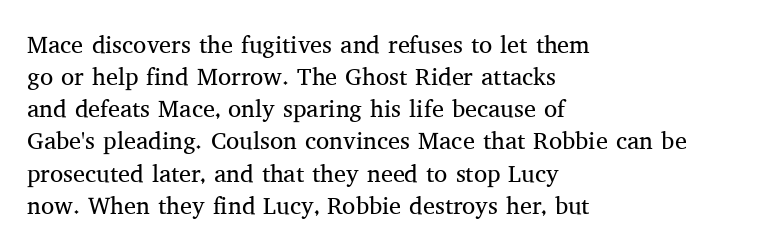
Q: Is the text bold? A: No.
Q: Is the text italic (slanted)? A: No, it is upright.
Q: Is the text underlined? A: No.
Q: How is the paragraph aligned? A: Left-aligned.
Q: Is the spacing between letters normal or unusually wide? A: Normal.
Q: Is the spacing between lines tight, normal or loose? A: Normal.
